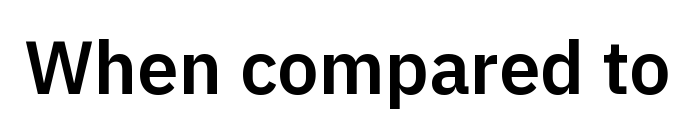
{"serif": "no", "italic": "no", "width": "normal", "stroke_contrast": "low", "x_height": "medium", "monospaced": "no", "underline": "no", "letter_spacing": "normal", "letter_spacing_em": 0.0, "glyph_px": 74}
